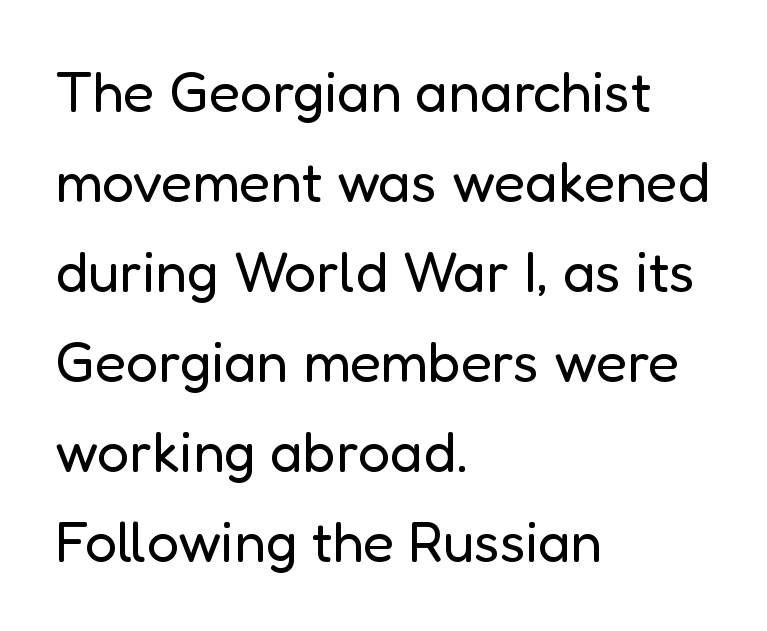
Q: Is the text bold? A: No.
Q: Is the text italic (slanted)? A: No, it is upright.
Q: Is the typeface a serif or a sans-serif typeface? A: Sans-serif.
Q: Is the text underlined? A: No.
Q: How is the paragraph aligned? A: Left-aligned.
Q: Is the spacing between letters normal or unusually wide? A: Normal.
Q: Is the spacing between lines tight, normal or loose? A: Normal.
Q: Width (condensed, normal, or wide)? A: Normal.
Q: Stroke contrast? A: Low.
Q: x-height? A: Medium.
Q: Monospaced? A: No.
